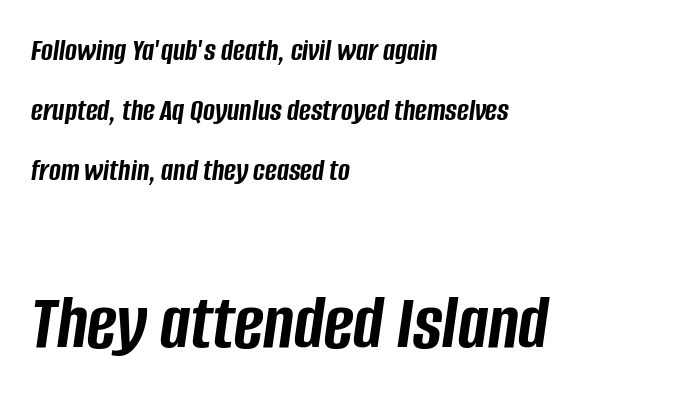
Q: Is the text bold? A: Yes.
Q: Is the text italic (slanted)? A: Yes, it leans right by about 8 degrees.
Q: Is the text underlined? A: No.
Q: How is the paragraph aligned? A: Left-aligned.
Q: Is the spacing between letters normal or unusually wide? A: Normal.
Q: Which block of text is set in a larger size, the first (top) or the second (bottom)? A: The second (bottom) one.
Q: Width (condensed, normal, or wide)? A: Condensed.
Q: Stroke contrast? A: Low.
Q: x-height? A: Large.
Q: Monospaced? A: No.
